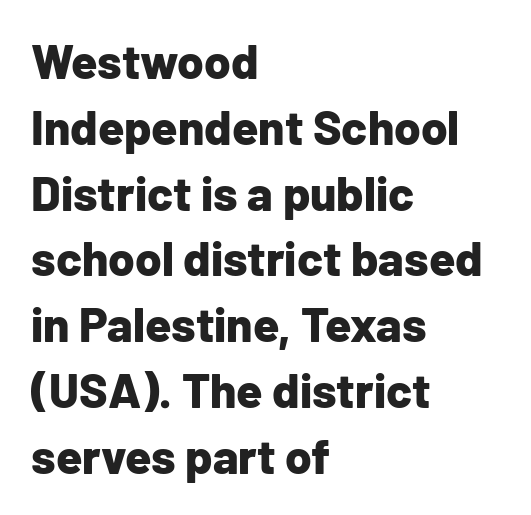
Q: Is the text bold? A: Yes.
Q: Is the text italic (slanted)? A: No, it is upright.
Q: Is the typeface a serif or a sans-serif typeface? A: Sans-serif.
Q: Is the text underlined? A: No.
Q: How is the paragraph aligned? A: Left-aligned.
Q: Is the spacing between letters normal or unusually wide? A: Normal.
Q: Is the spacing between lines tight, normal or loose? A: Normal.
Q: Width (condensed, normal, or wide)? A: Normal.
Q: Stroke contrast? A: Low.
Q: x-height? A: Medium.
Q: Monospaced? A: No.
